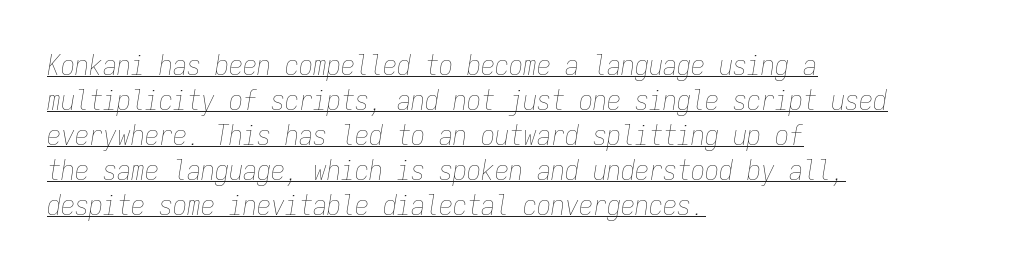
The image shows 28 px thin, condensed type, italic (leaning right), monospaced; set left-aligned, normal line spacing (1.25x), normal letter spacing, underlined; low stroke contrast and a medium x-height.
